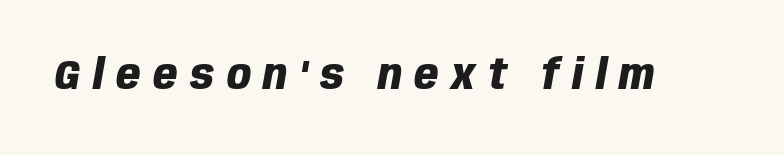
{"italic": "yes", "lean": "right", "slant_degrees": 10, "bold": "yes", "weight": "heavy", "width": "condensed", "stroke_contrast": "low", "x_height": "large", "monospaced": "no", "underline": "no", "letter_spacing": "wide", "letter_spacing_em": 0.3, "glyph_px": 42}
